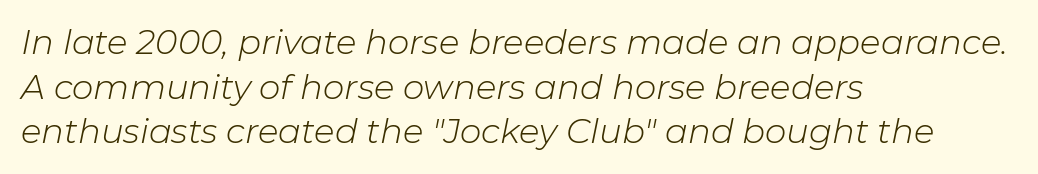
The image shows 34 px light type, italic (leaning right); set left-aligned, normal line spacing (1.31x), normal letter spacing, not underlined; low stroke contrast and a medium x-height.
